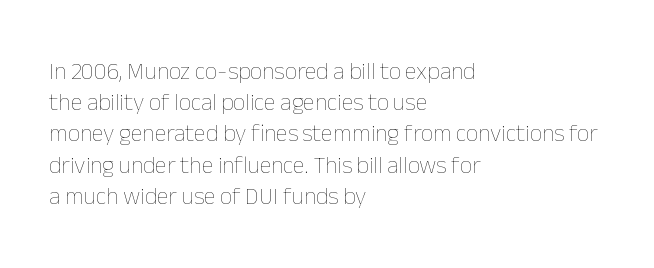
The ragged edge is on the right, which tells us the setting is flush left. The passage shown is not underscored anywhere. These lines were composed using upright roman letters. This sample uses plain, unmodified letter spacing. Reading down the column, the eye jumps a familiar distance to each next line.
